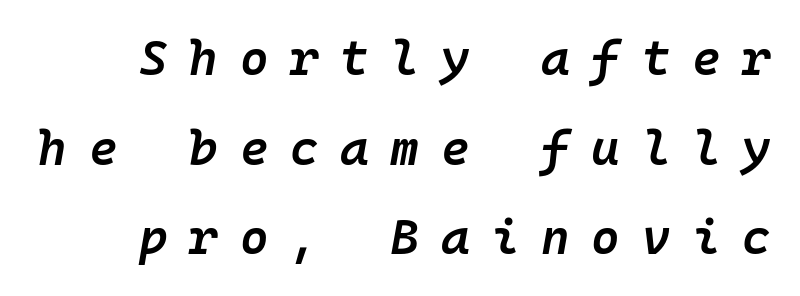
{"italic": "yes", "lean": "right", "slant_degrees": 10, "bold": "semi", "weight": "semibold", "width": "normal", "stroke_contrast": "low", "x_height": "medium", "monospaced": "yes", "underline": "no", "line_spacing_ratio": 1.83, "letter_spacing": "wide", "letter_spacing_em": 0.44, "glyph_px": 49}
